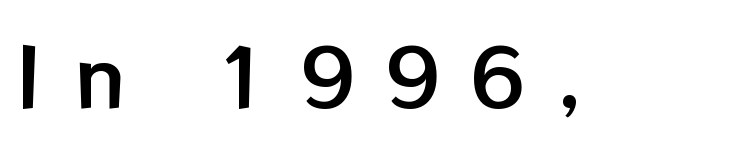
{"italic": "no", "width": "normal", "stroke_contrast": "low", "x_height": "medium", "monospaced": "no", "underline": "no", "letter_spacing": "wide", "letter_spacing_em": 0.39, "glyph_px": 79}
